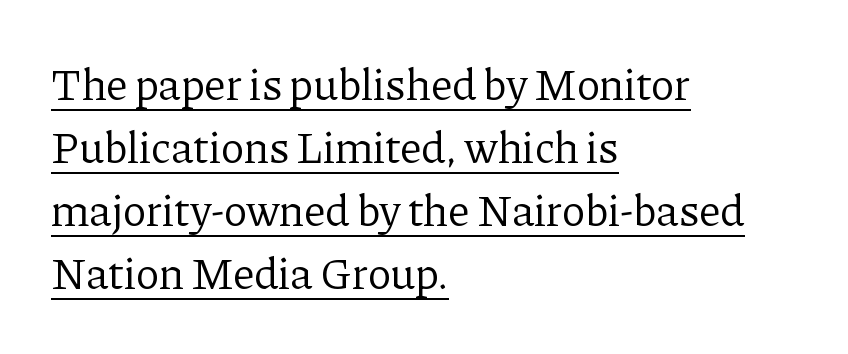
The image shows 44 px regular-weight serif type, upright; set left-aligned, normal line spacing (1.43x), normal letter spacing, underlined; low stroke contrast and a medium x-height.
